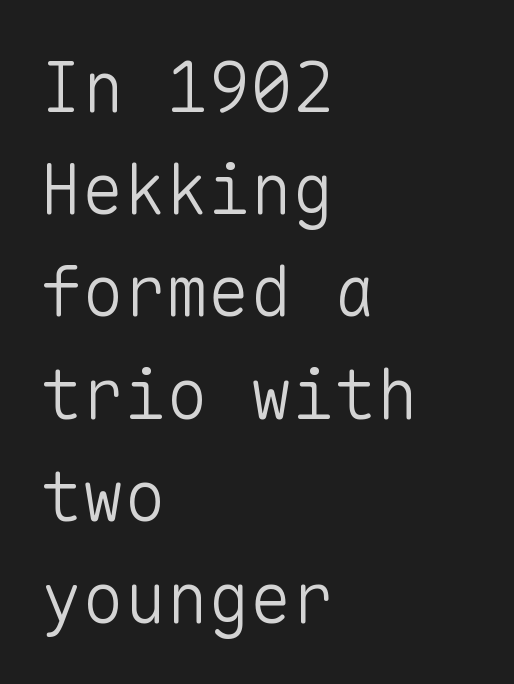
The image shows 70 px light sans-serif type, upright, monospaced; set left-aligned, normal line spacing (1.46x), normal letter spacing, not underlined; low stroke contrast and a medium x-height.
